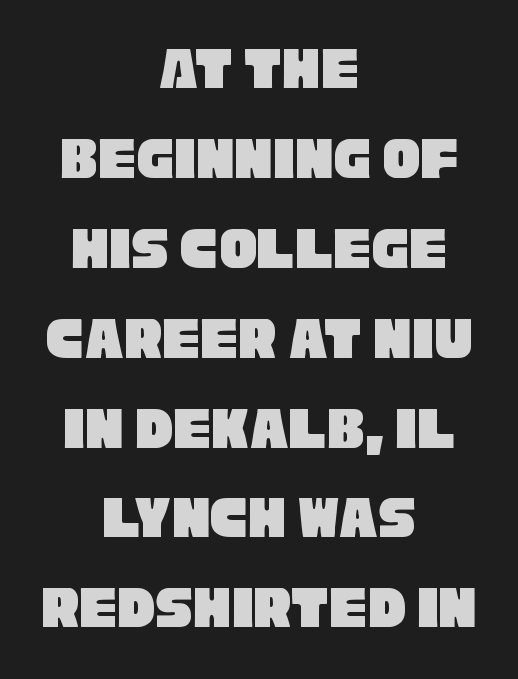
Q: Is the typeface a serif or a sans-serif typeface? A: Sans-serif.
Q: Is the text underlined? A: No.
Q: How is the paragraph aligned? A: Centered.
Q: Is the spacing between letters normal or unusually wide? A: Normal.
Q: Is the spacing between lines tight, normal or loose? A: Normal.
Q: Width (condensed, normal, or wide)? A: Condensed.
Q: Stroke contrast? A: Low.
Q: x-height? A: Large.
Q: Monospaced? A: No.
